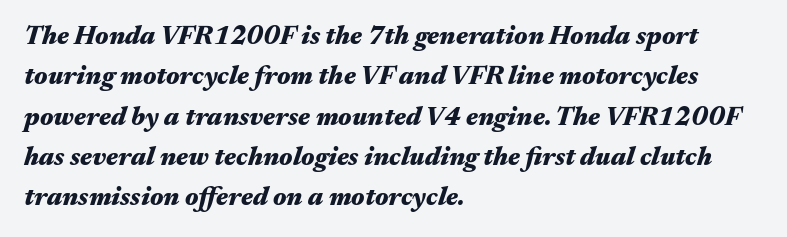
{"italic": "yes", "lean": "right", "slant_degrees": 17, "bold": "yes", "underline": "no", "align": "left", "line_spacing": "normal", "line_spacing_ratio": 1.55, "letter_spacing": "normal", "letter_spacing_em": 0.0, "glyph_px": 26}
